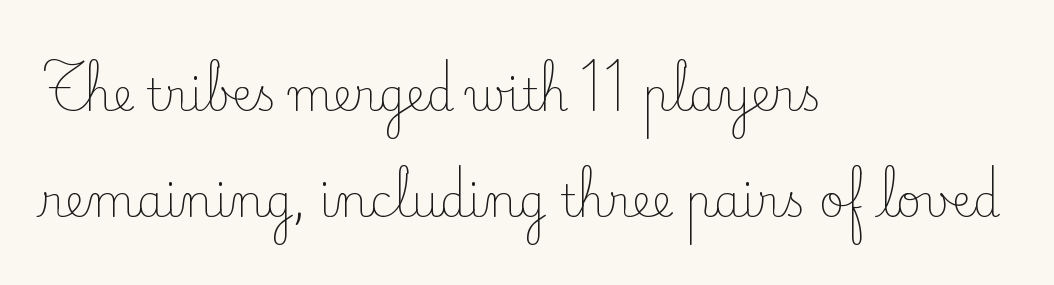
{"serif": "yes", "italic": "no", "bold": "no", "weight": "light", "width": "normal", "stroke_contrast": "low", "x_height": "small", "monospaced": "no", "underline": "no", "align": "left", "line_spacing": "loose", "line_spacing_ratio": 2.4, "letter_spacing": "normal", "letter_spacing_em": 0.0, "glyph_px": 44}
